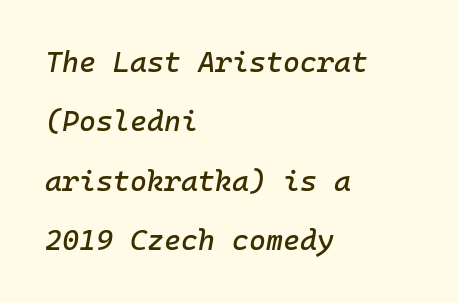
Q: Is the text italic (slanted)? A: Yes, it leans right by about 10 degrees.
Q: Is the text underlined? A: No.
Q: How is the paragraph aligned? A: Left-aligned.
Q: Is the spacing between letters normal or unusually wide? A: Normal.
Q: Is the spacing between lines tight, normal or loose? A: Loose.
Q: Width (condensed, normal, or wide)? A: Normal.
Q: Stroke contrast? A: Low.
Q: x-height? A: Medium.
